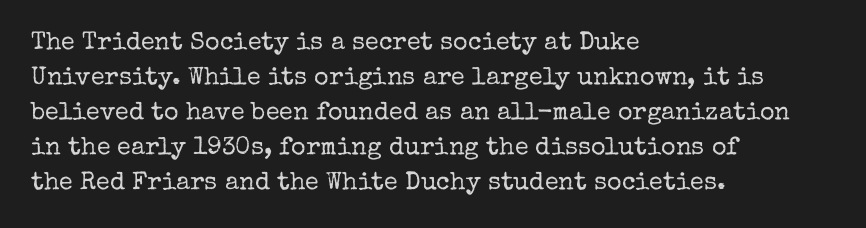
The image shows 25 px text type, upright; set left-aligned, normal line spacing (1.4x), normal letter spacing, not underlined.
